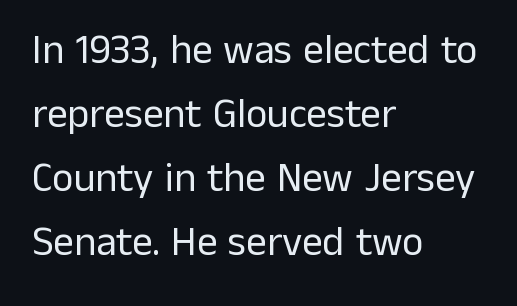
Q: Is the text bold? A: No.
Q: Is the text italic (slanted)? A: No, it is upright.
Q: Is the typeface a serif or a sans-serif typeface? A: Sans-serif.
Q: Is the text underlined? A: No.
Q: How is the paragraph aligned? A: Left-aligned.
Q: Is the spacing between letters normal or unusually wide? A: Normal.
Q: Is the spacing between lines tight, normal or loose? A: Normal.
Q: Width (condensed, normal, or wide)? A: Normal.
Q: Stroke contrast? A: Low.
Q: x-height? A: Medium.
Q: Monospaced? A: No.
